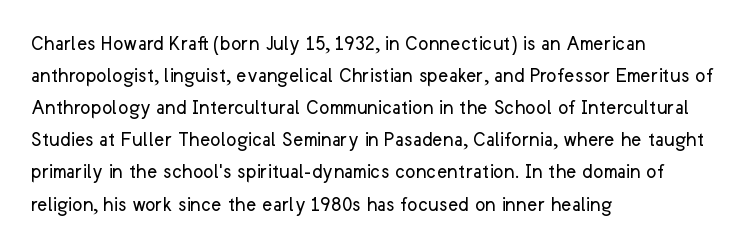
{"italic": "no", "bold": "no", "underline": "no", "align": "left", "line_spacing": "normal", "line_spacing_ratio": 1.46, "letter_spacing": "normal", "letter_spacing_em": 0.0, "glyph_px": 22}
